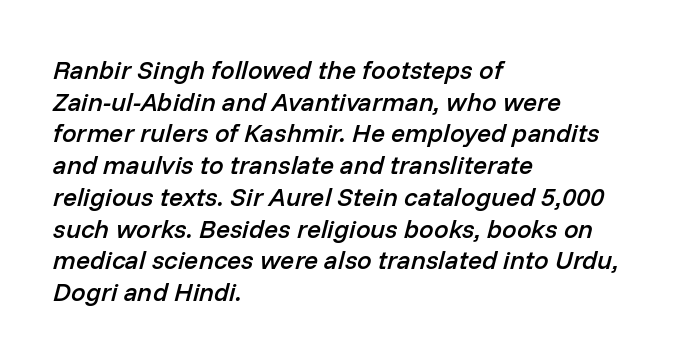
The image shows 26 px text type, italic (leaning right); set left-aligned, line spacing 1.22x, normal letter spacing, not underlined.
